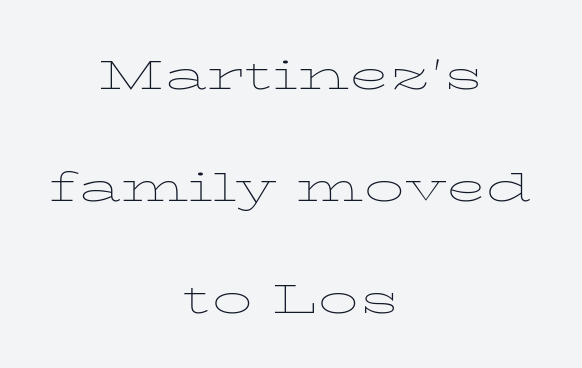
If you measured baseline to baseline, you'd find a long distance. Italic? Not at all — the glyphs are vertical. Short note: letters normally spaced. No extra ink here — the face is not bold.
